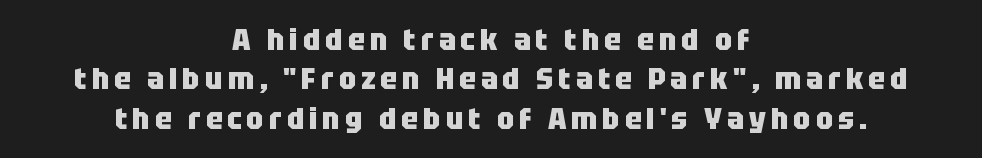
The image shows 31 px heavy, condensed sans-serif type, upright; set centered, normal line spacing (1.27x), not underlined; low stroke contrast and a large x-height.
